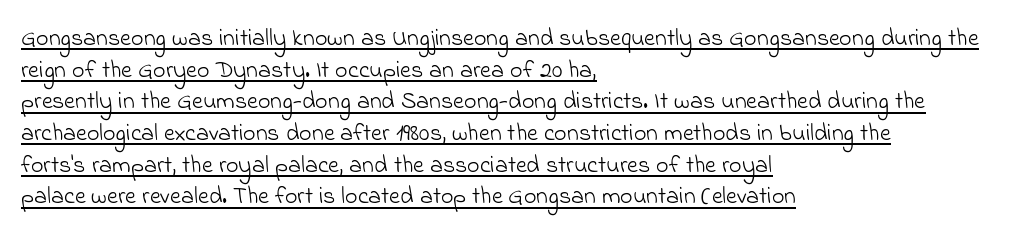
The image shows 24 px text type; set left-aligned, normal line spacing (1.32x), normal letter spacing, underlined.
